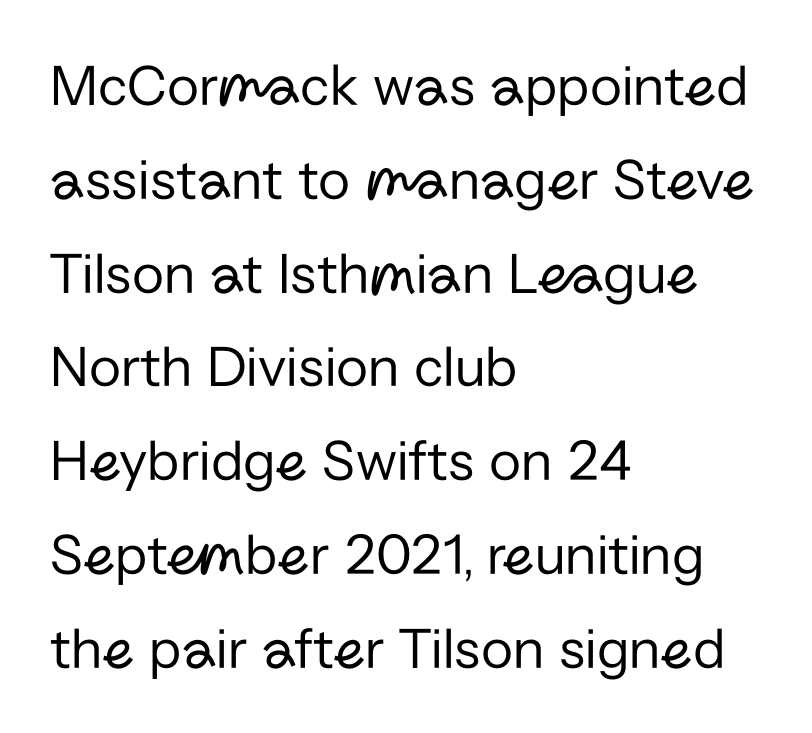
{"serif": "no", "italic": "no", "bold": "no", "weight": "regular", "width": "normal", "stroke_contrast": "low", "x_height": "medium", "monospaced": "no", "underline": "no", "align": "left", "line_spacing": "normal", "line_spacing_ratio": 1.59, "letter_spacing": "normal", "letter_spacing_em": 0.0, "glyph_px": 59}
